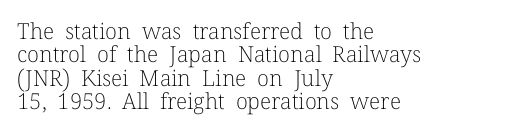
Q: Is the text bold? A: No.
Q: Is the text italic (slanted)? A: No, it is upright.
Q: Is the text underlined? A: No.
Q: How is the paragraph aligned? A: Left-aligned.
Q: Is the spacing between letters normal or unusually wide? A: Normal.
Q: Is the spacing between lines tight, normal or loose? A: Tight.
